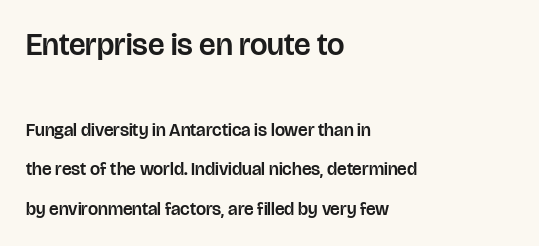
The image shows 31 px sans-serif type, upright; set left-aligned, loose line spacing (2.19x), normal letter spacing, not underlined; the first (top) block is 1.72x larger; low stroke contrast and a large x-height.
